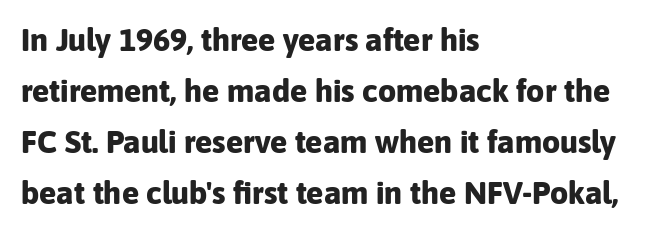
Q: Is the text bold? A: Yes.
Q: Is the text italic (slanted)? A: No, it is upright.
Q: Is the typeface a serif or a sans-serif typeface? A: Sans-serif.
Q: Is the text underlined? A: No.
Q: How is the paragraph aligned? A: Left-aligned.
Q: Is the spacing between letters normal or unusually wide? A: Normal.
Q: Is the spacing between lines tight, normal or loose? A: Normal.
Q: Width (condensed, normal, or wide)? A: Normal.
Q: Stroke contrast? A: Low.
Q: x-height? A: Medium.
Q: Monospaced? A: No.
